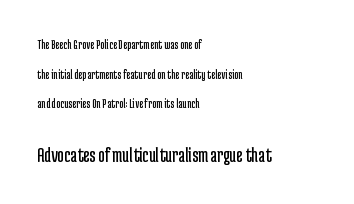
The block of text is sparse from top to bottom, with ample space between rows. This sample is left-justified, so line endings fall wherever the words run out. Beneath every word, the page is bare. Stroke mass is kept to a normal reading level or below.
